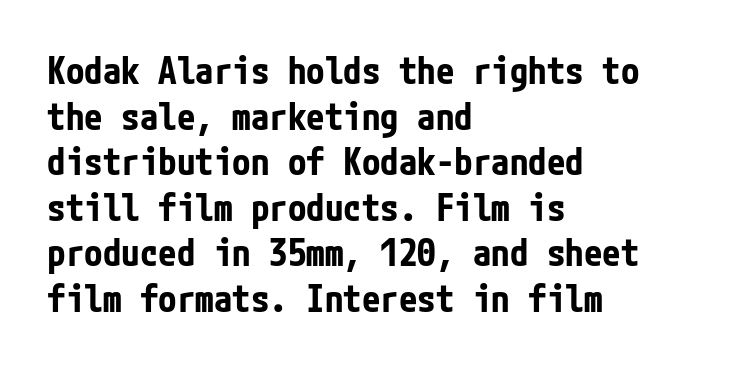
Q: Is the text bold? A: Yes.
Q: Is the text italic (slanted)? A: No, it is upright.
Q: Is the typeface a serif or a sans-serif typeface? A: Sans-serif.
Q: Is the text underlined? A: No.
Q: How is the paragraph aligned? A: Left-aligned.
Q: Is the spacing between letters normal or unusually wide? A: Normal.
Q: Width (condensed, normal, or wide)? A: Condensed.
Q: Stroke contrast? A: Low.
Q: x-height? A: Medium.
